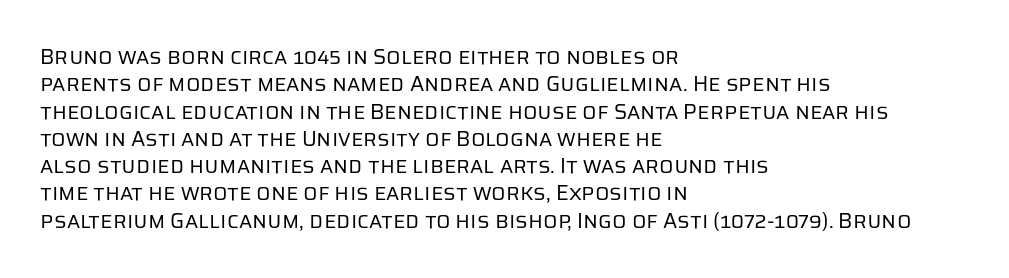
{"italic": "no", "bold": "no", "underline": "no", "align": "left", "line_spacing": "normal", "line_spacing_ratio": 1.3, "letter_spacing": "normal", "letter_spacing_em": 0.0, "glyph_px": 21}
